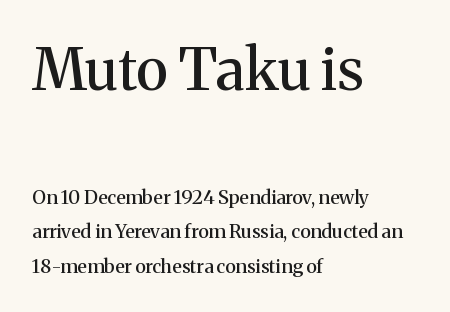
Q: Is the text italic (slanted)? A: No, it is upright.
Q: Is the typeface a serif or a sans-serif typeface? A: Serif.
Q: Is the text underlined? A: No.
Q: How is the paragraph aligned? A: Left-aligned.
Q: Is the spacing between letters normal or unusually wide? A: Normal.
Q: Which block of text is set in a larger size, the first (top) or the second (bottom)? A: The first (top) one.
Q: Width (condensed, normal, or wide)? A: Normal.
Q: Stroke contrast? A: Medium.
Q: x-height? A: Medium.
Q: Monospaced? A: No.
